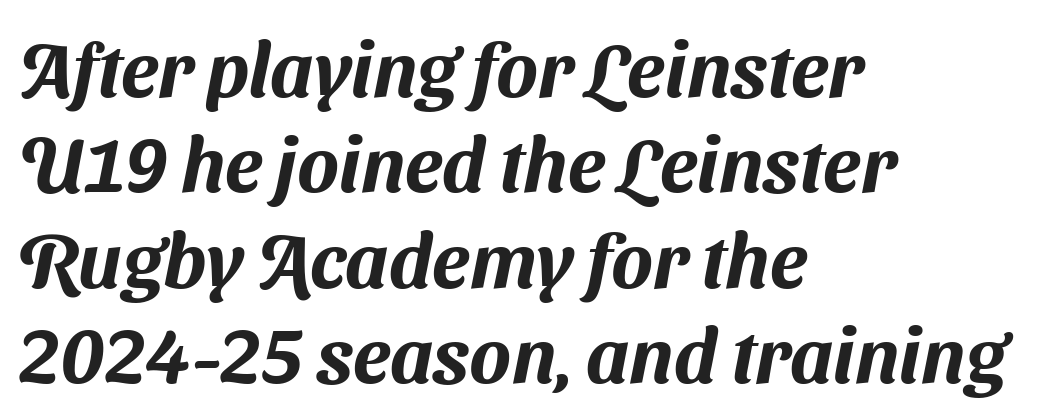
The image shows 77 px sans-serif type; set left-aligned, line spacing 1.24x, normal letter spacing, not underlined; medium stroke contrast and a medium x-height.
